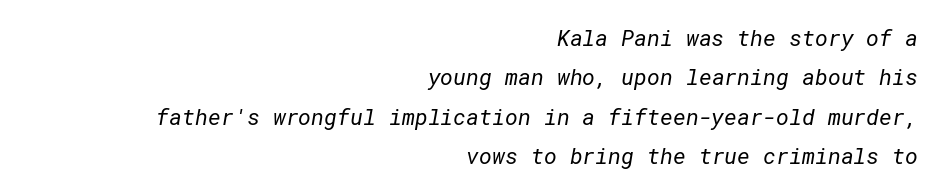
The specimen omits any rule beneath the text block's lines. Which margin do the lines hug? The right one — the left edge is uneven. Is the type heavy? It reads as light-to-regular instead. The gaps between neighbouring characters are ordinary and unremarkable.
